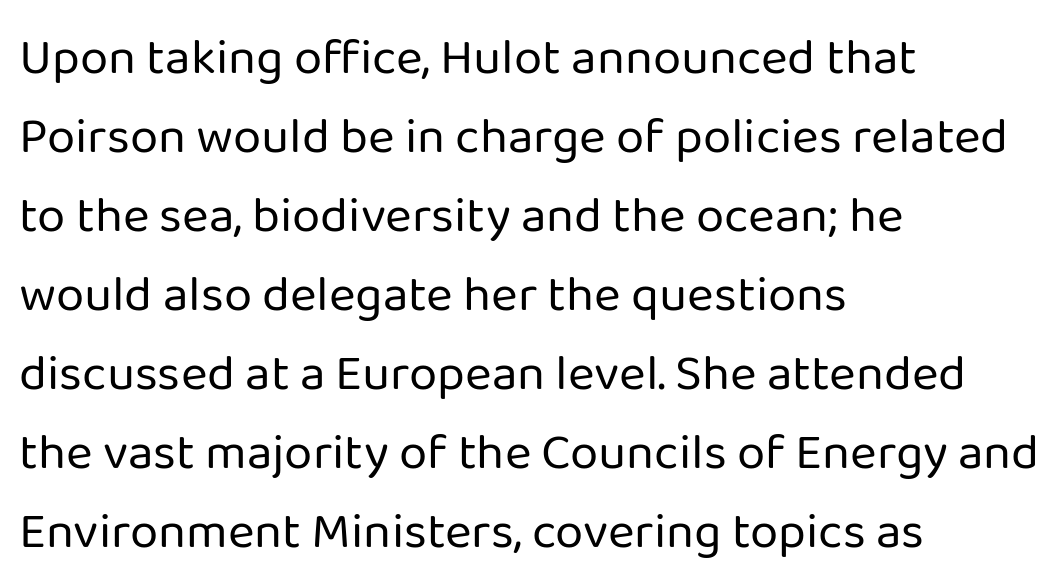
The image shows 51 px regular-weight sans-serif type, upright; set left-aligned, normal line spacing (1.55x), normal letter spacing, not underlined; low stroke contrast and a medium x-height.
